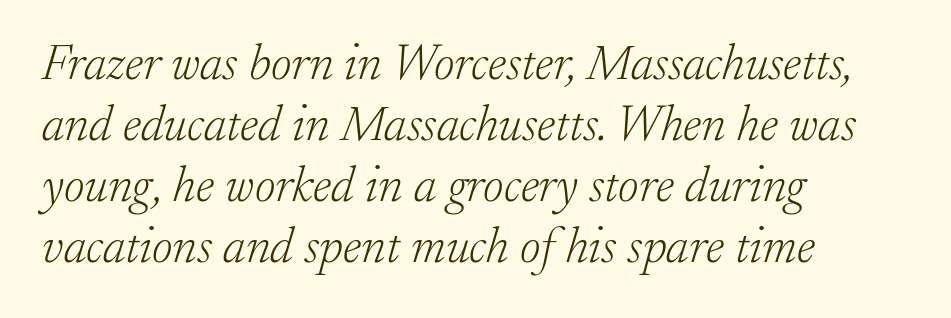
Each letter's strokes conclude with small projecting serifs. Stroke mass is kept to a normal reading level or below. In CSS terms this would be text-align: left. Beneath every word, the page is bare. It's the slanting kind of type. Proportional: the letters do not fall into vertical columns.
